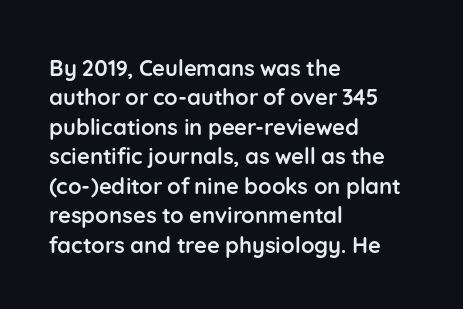
{"italic": "no", "bold": "yes", "underline": "no", "align": "left", "line_spacing": "normal", "line_spacing_ratio": 1.34, "letter_spacing": "normal", "letter_spacing_em": 0.0, "glyph_px": 22}
